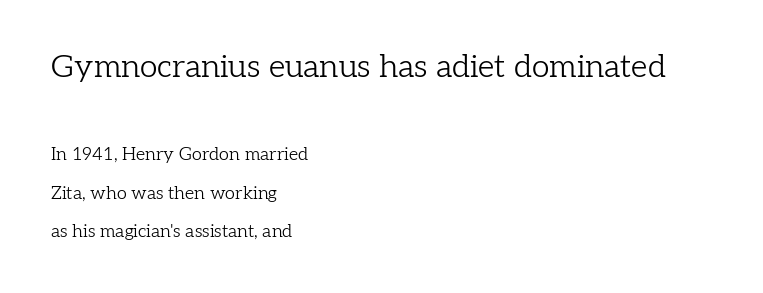
{"serif": "yes", "italic": "no", "bold": "no", "weight": "light", "width": "normal", "stroke_contrast": "low", "x_height": "medium", "monospaced": "no", "underline": "no", "align": "left", "line_spacing": "loose", "line_spacing_ratio": 2.14, "letter_spacing": "normal", "letter_spacing_em": 0.0, "larger_block": "first", "size_ratio": 1.78, "glyph_px": 32}
